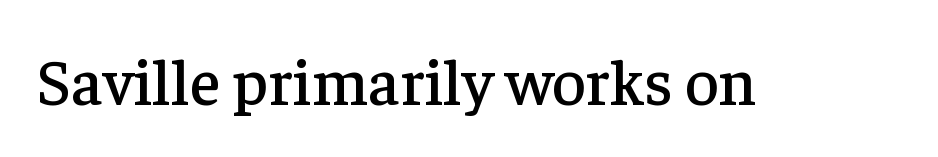
Q: Is the text italic (slanted)? A: No, it is upright.
Q: Is the typeface a serif or a sans-serif typeface? A: Serif.
Q: Is the text underlined? A: No.
Q: Is the spacing between letters normal or unusually wide? A: Normal.
Q: Width (condensed, normal, or wide)? A: Normal.
Q: Stroke contrast? A: Low.
Q: x-height? A: Medium.
Q: Monospaced? A: No.
